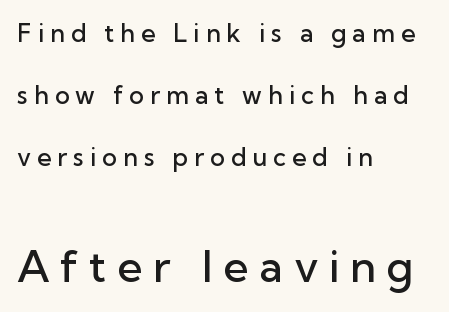
The image shows 44 px semibold sans-serif type, upright; set left-aligned, loose line spacing (2.48x), unusually wide letter spacing (+0.24 em), not underlined; the second (bottom) block is 1.76x larger; low stroke contrast and a medium x-height.
